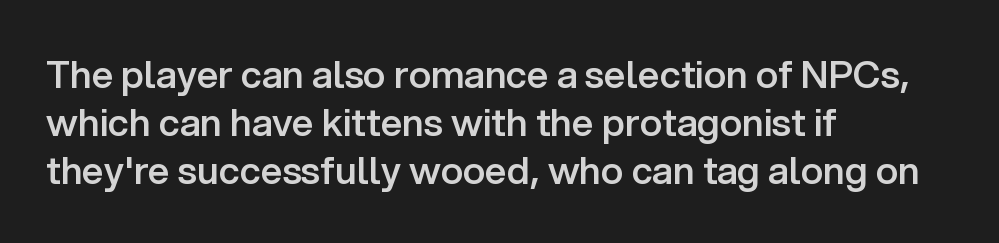
The image shows 38 px semibold sans-serif type, upright; set left-aligned, normal line spacing (1.26x), normal letter spacing, not underlined; low stroke contrast and a medium x-height.
